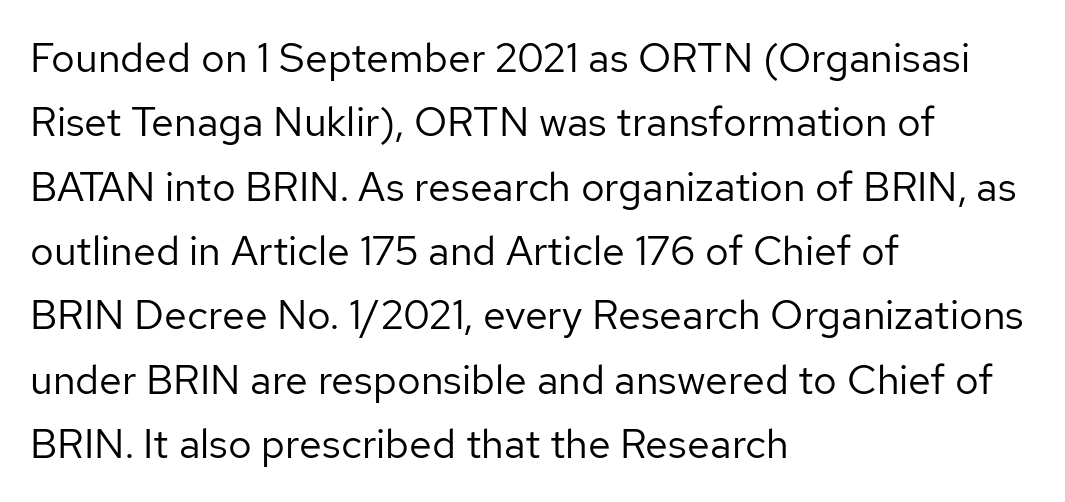
Font category for this specimen: sans-serif. The weight tops out at a normal text grade. Notice how the passage keeps a crisp vertical edge on the left only. Italic? Not at all — the glyphs are vertical. Interline gaps are of average width in this sample.
